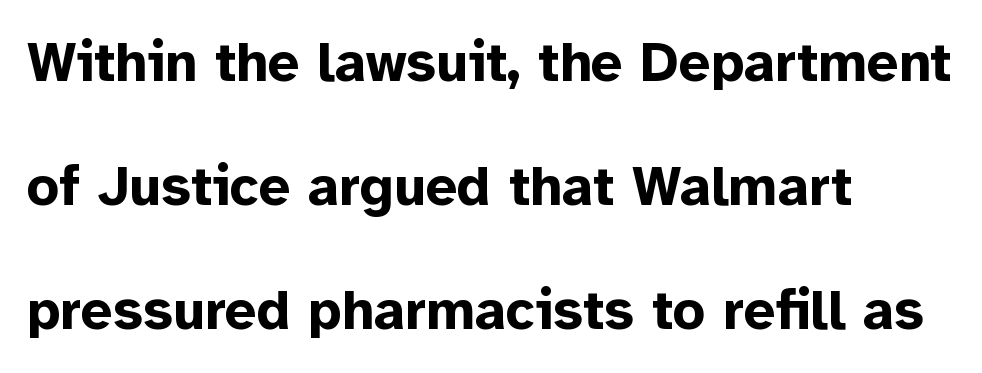
The image shows 56 px bold sans-serif type, upright; set left-aligned, loose line spacing (2.21x), normal letter spacing, not underlined; low stroke contrast and a medium x-height.
